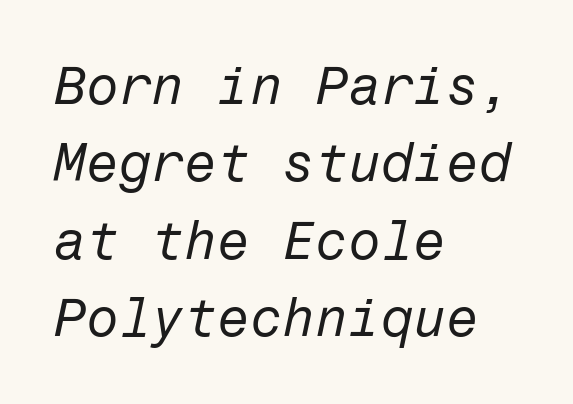
{"italic": "yes", "lean": "right", "slant_degrees": 12, "bold": "no", "weight": "regular", "width": "normal", "stroke_contrast": "low", "x_height": "medium", "underline": "no", "align": "left", "line_spacing": "normal", "line_spacing_ratio": 1.46, "letter_spacing": "normal", "letter_spacing_em": 0.0, "glyph_px": 53}
